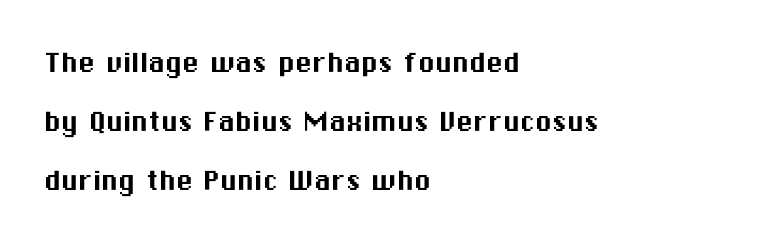
What stands out about the letter spacing? Nothing — it is the standard amount. Note: no serifs on the glyphs. The glyphs are unaccompanied by any horizontal stroke below them. Casual observation: everything's shoved over to the left. Ascenders rise straight up at ninety degrees.
